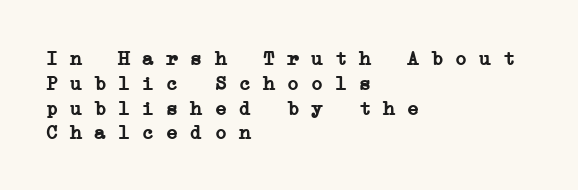
The image shows 20 px bold type; set left-aligned, line spacing 1.24x, normal letter spacing, not underlined.
